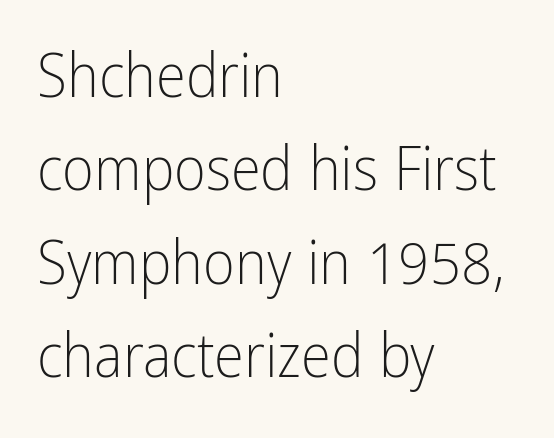
Q: Is the text bold? A: No.
Q: Is the text italic (slanted)? A: No, it is upright.
Q: Is the typeface a serif or a sans-serif typeface? A: Sans-serif.
Q: Is the text underlined? A: No.
Q: How is the paragraph aligned? A: Left-aligned.
Q: Is the spacing between letters normal or unusually wide? A: Normal.
Q: Is the spacing between lines tight, normal or loose? A: Normal.
Q: Width (condensed, normal, or wide)? A: Condensed.
Q: Stroke contrast? A: Low.
Q: x-height? A: Medium.
Q: Monospaced? A: No.
